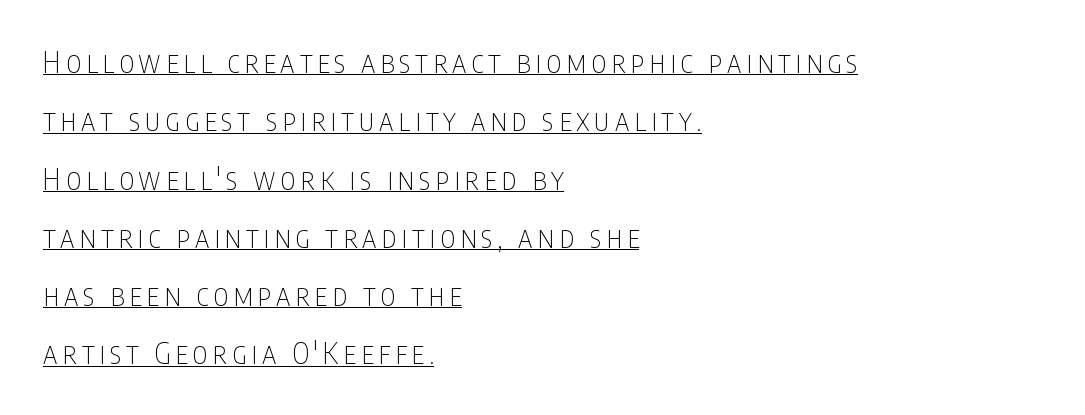
The font sits on the lighter half of the weight spectrum, regular included. All the whitespace from short lines collects on the right. A typesetter would call this proportional, since set widths differ per character. Baseline-to-baseline distance is far greater than the letter height. Unlike a traditional serif, this face leaves its strokes unadorned.
